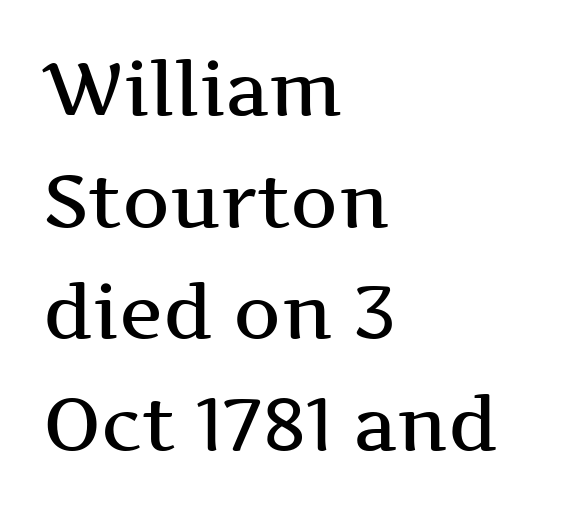
The image shows 74 px semibold, wide serif type, upright; set left-aligned, normal line spacing (1.51x), normal letter spacing, not underlined; medium stroke contrast and a medium x-height.
